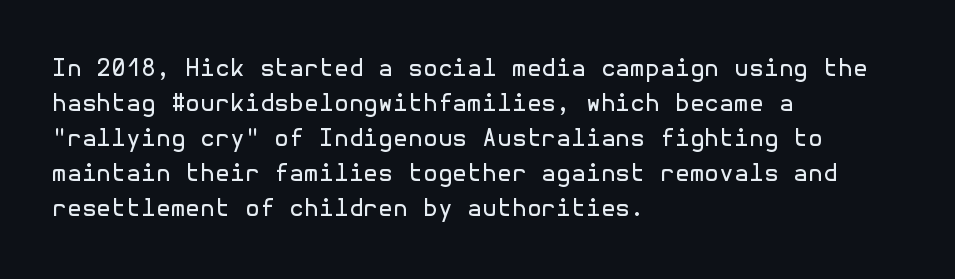
No word sits above an underline. This is the regular roman posture of the typeface. The lines in this sample share a left origin and differ only in where they stop. Successive baselines arrive at the customary interval.
